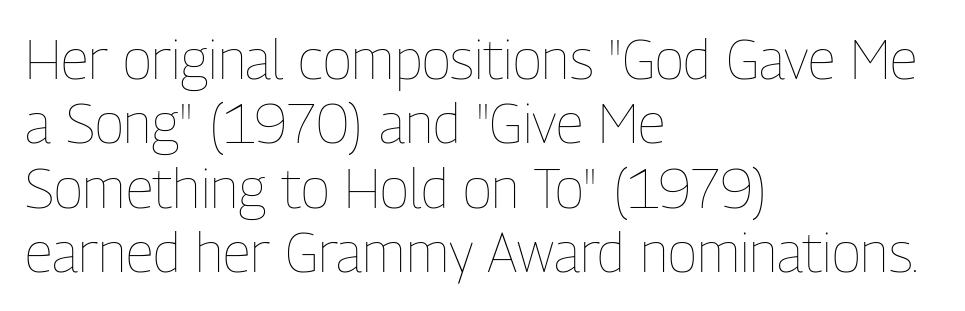
The image shows 55 px thin, condensed type, upright; set left-aligned, line spacing 1.17x, normal letter spacing, not underlined; low stroke contrast and a medium x-height.
